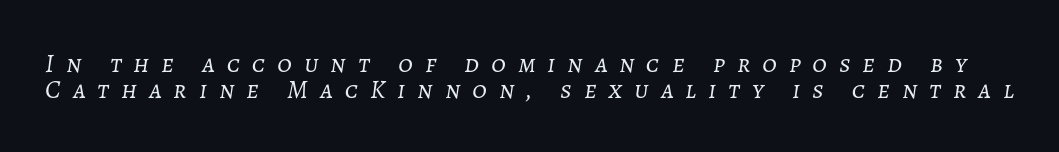
This reads as an unemphasized weight, regular at the heaviest. Here the glyphs are tracked loosely, breaking word shapes into spaced letters. This is oblique type, the kind used for emphasis or titles. No word sits above an underline. Quick note: interline space is minimal.
